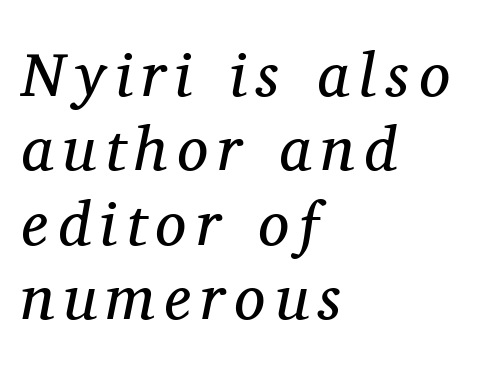
The image shows 62 px regular-weight serif type, italic (leaning right); set left-aligned, line spacing 1.2x, not underlined; medium stroke contrast and a medium x-height.
